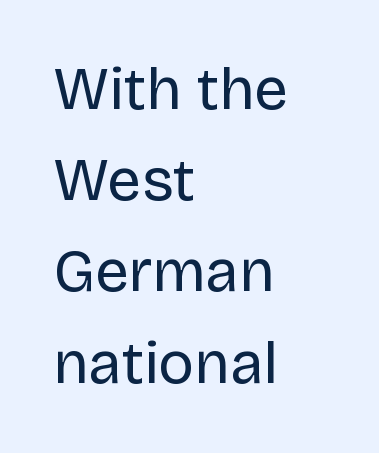
The image shows 60 px regular-weight sans-serif type, upright; set left-aligned, normal line spacing (1.52x), normal letter spacing, not underlined; low stroke contrast and a large x-height.
